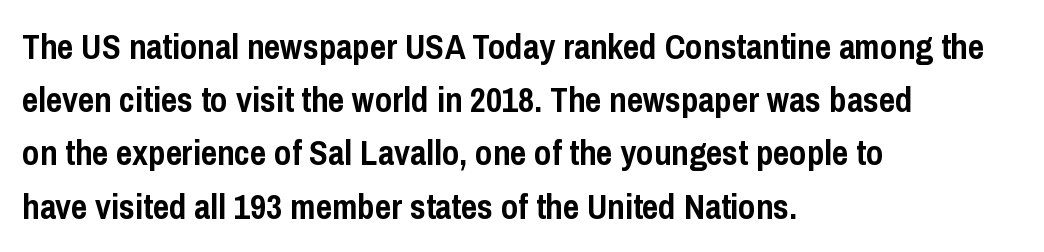
Q: Is the text bold? A: Yes.
Q: Is the text italic (slanted)? A: No, it is upright.
Q: Is the typeface a serif or a sans-serif typeface? A: Sans-serif.
Q: Is the text underlined? A: No.
Q: How is the paragraph aligned? A: Left-aligned.
Q: Is the spacing between letters normal or unusually wide? A: Normal.
Q: Is the spacing between lines tight, normal or loose? A: Normal.
Q: Width (condensed, normal, or wide)? A: Condensed.
Q: Stroke contrast? A: Low.
Q: x-height? A: Medium.
Q: Monospaced? A: No.
